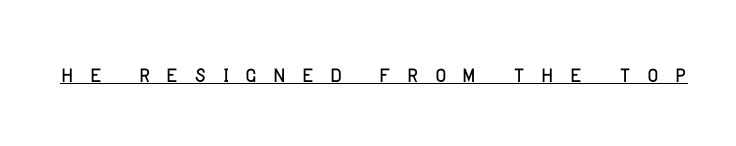
Q: Is the text bold? A: No.
Q: Is the text italic (slanted)? A: No, it is upright.
Q: Is the typeface a serif or a sans-serif typeface? A: Sans-serif.
Q: Is the text underlined? A: Yes.
Q: Is the spacing between letters normal or unusually wide? A: Unusually wide.
Q: Width (condensed, normal, or wide)? A: Normal.
Q: Stroke contrast? A: Low.
Q: x-height? A: Large.
Q: Monospaced? A: No.
